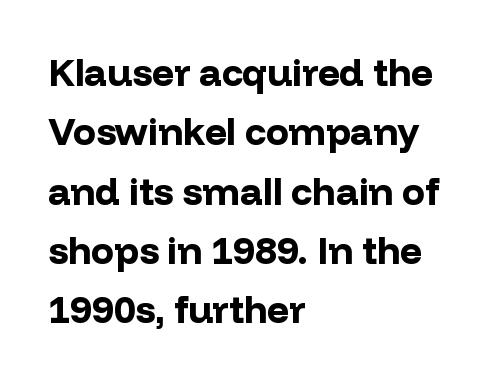
Q: Is the text bold? A: Yes.
Q: Is the text italic (slanted)? A: No, it is upright.
Q: Is the typeface a serif or a sans-serif typeface? A: Sans-serif.
Q: Is the text underlined? A: No.
Q: How is the paragraph aligned? A: Left-aligned.
Q: Is the spacing between letters normal or unusually wide? A: Normal.
Q: Is the spacing between lines tight, normal or loose? A: Normal.
Q: Width (condensed, normal, or wide)? A: Normal.
Q: Stroke contrast? A: Low.
Q: x-height? A: Medium.
Q: Monospaced? A: No.
